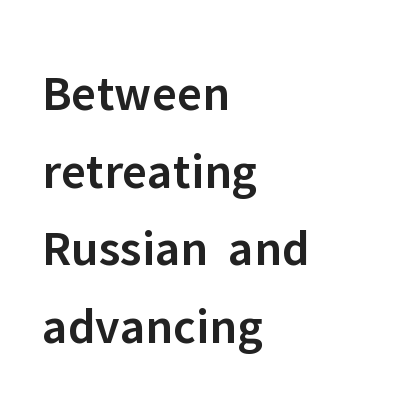
{"serif": "no", "italic": "no", "bold": "semi", "weight": "semibold", "width": "normal", "stroke_contrast": "low", "x_height": "medium", "monospaced": "no", "underline": "no", "align": "left", "line_spacing": "normal", "line_spacing_ratio": 1.52, "letter_spacing": "normal", "letter_spacing_em": 0.0, "glyph_px": 51}
